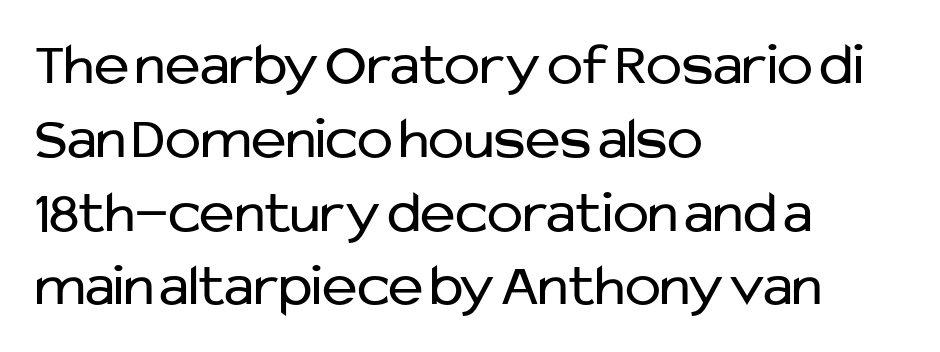
The image shows 60 px regular-weight sans-serif type, upright; set left-aligned, line spacing 1.23x, normal letter spacing, not underlined; low stroke contrast and a medium x-height.
